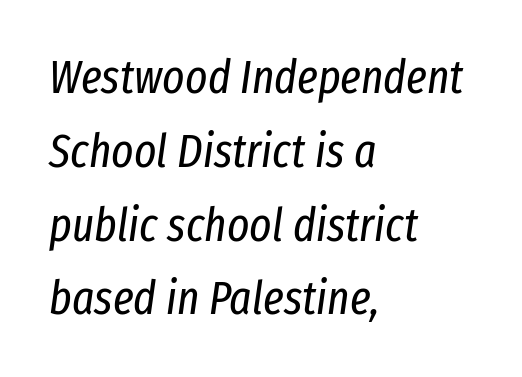
The image shows 47 px regular-weight, condensed type, italic (leaning right); set left-aligned, normal line spacing (1.57x), normal letter spacing, not underlined; low stroke contrast and a medium x-height.
